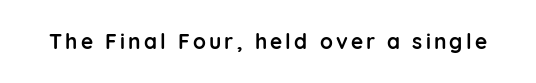
{"italic": "no", "bold": "yes", "underline": "no", "glyph_px": 21}
